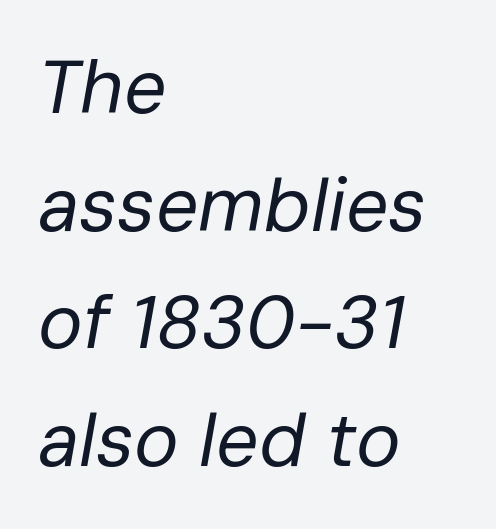
Q: Is the text bold? A: No.
Q: Is the text italic (slanted)? A: Yes, it leans right by about 10 degrees.
Q: Is the text underlined? A: No.
Q: How is the paragraph aligned? A: Left-aligned.
Q: Is the spacing between letters normal or unusually wide? A: Normal.
Q: Is the spacing between lines tight, normal or loose? A: Normal.
Q: Width (condensed, normal, or wide)? A: Normal.
Q: Stroke contrast? A: Low.
Q: x-height? A: Medium.
Q: Monospaced? A: No.
